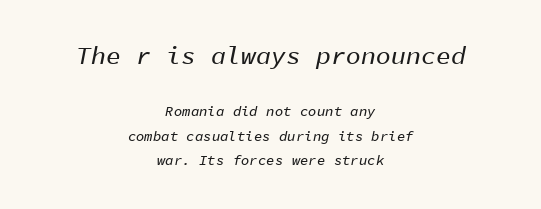
Q: Is the text italic (slanted)? A: Yes, it leans right by about 11 degrees.
Q: Is the text underlined? A: No.
Q: How is the paragraph aligned? A: Centered.
Q: Is the spacing between letters normal or unusually wide? A: Normal.
Q: Which block of text is set in a larger size, the first (top) or the second (bottom)? A: The first (top) one.
